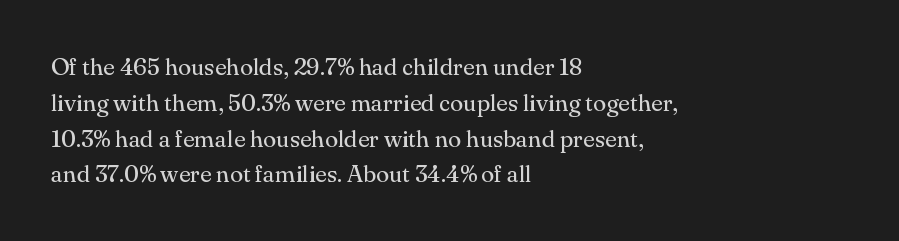
The setting favours the left margin, as ordinary paragraphs usually do. Upright lettering throughout. Letter spacing: default. No chunkiness to these letters — they're not bold.
